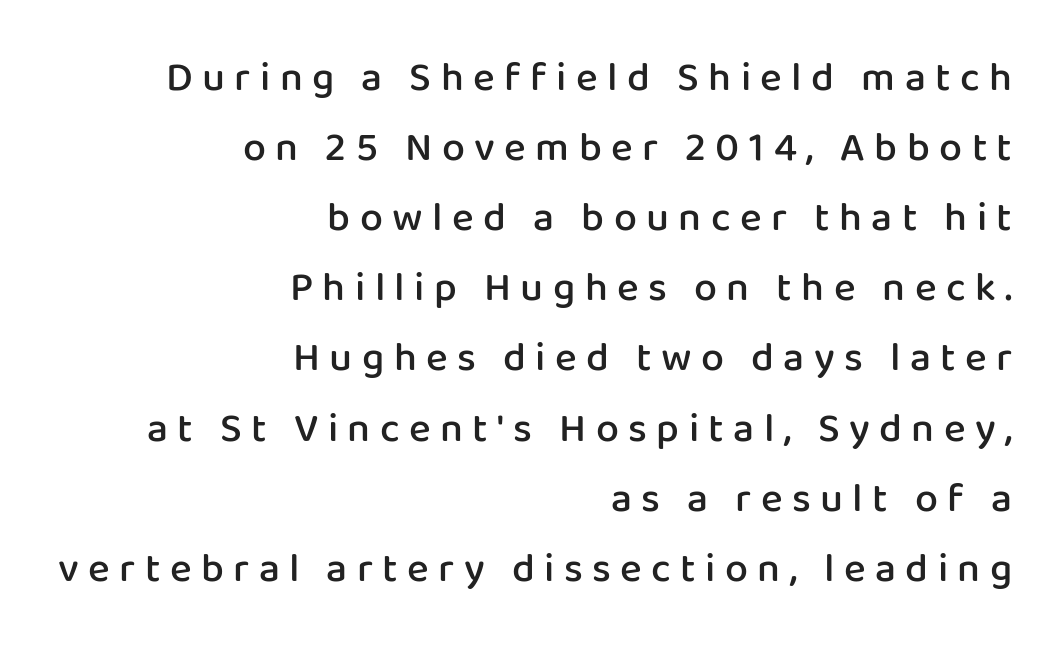
Every letter is mildly thick-stroked: semibold rather than bold. The letters are spread apart with noticeably loose tracking. These lines are set flush right with a ragged left edge. The font family rendered here belongs to the sans-serif group. Underlining? Definitely not there. Each letter keeps its own natural width here, so spacing adapts to shape.
